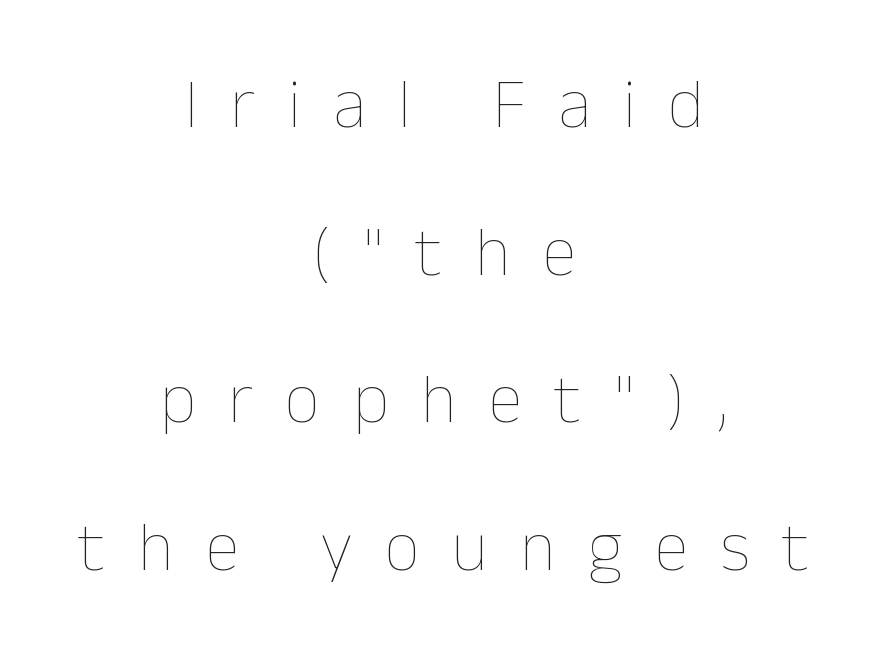
Does the leading feel generous? Absolutely, it's lavish. You could not count columns in this text — the font is proportionally spaced. Heft: none added — not bold. Unmarked baselines from the first word to the last. If you folded the block vertically in half, each line would mirror itself in length. Posture: vertical.
